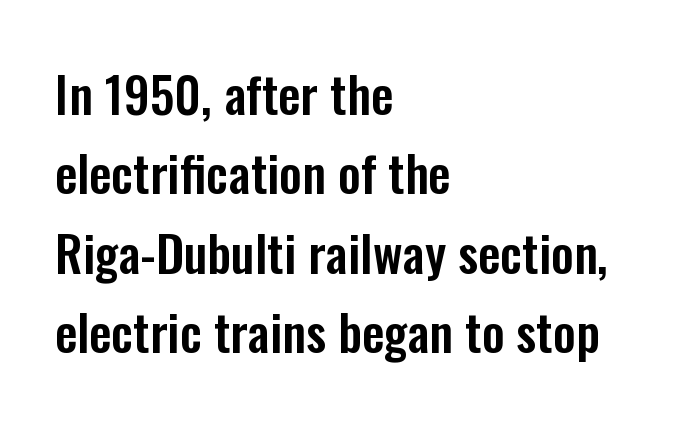
{"serif": "no", "italic": "no", "width": "condensed", "stroke_contrast": "low", "x_height": "medium", "monospaced": "no", "underline": "no", "align": "left", "line_spacing": "normal", "line_spacing_ratio": 1.59, "letter_spacing": "normal", "letter_spacing_em": 0.0, "glyph_px": 50}
